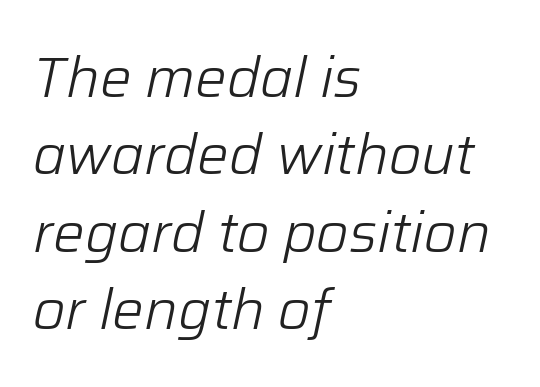
Q: Is the text bold? A: No.
Q: Is the text italic (slanted)? A: Yes, it leans right by about 12 degrees.
Q: Is the text underlined? A: No.
Q: How is the paragraph aligned? A: Left-aligned.
Q: Is the spacing between letters normal or unusually wide? A: Normal.
Q: Is the spacing between lines tight, normal or loose? A: Normal.
Q: Width (condensed, normal, or wide)? A: Normal.
Q: Stroke contrast? A: Low.
Q: x-height? A: Medium.
Q: Monospaced? A: No.
